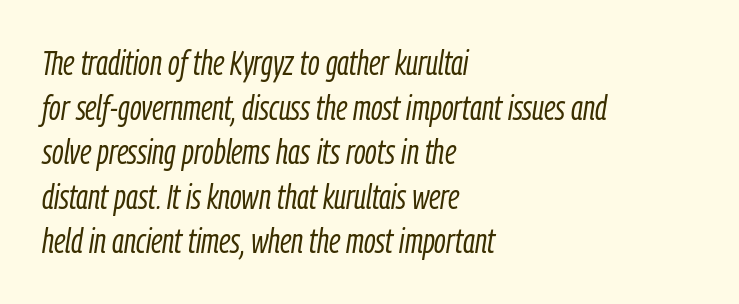
Notice how the stems are inclined rather than vertical — that's the hallmark of italics. This sample has the flowing, uneven cadence of proportional lettering. Summary of weight: not heavy and not bold. Does the copy run flush right? No — it runs flush left. Is there much room between lines? A standard amount, neither cramped nor airy.
